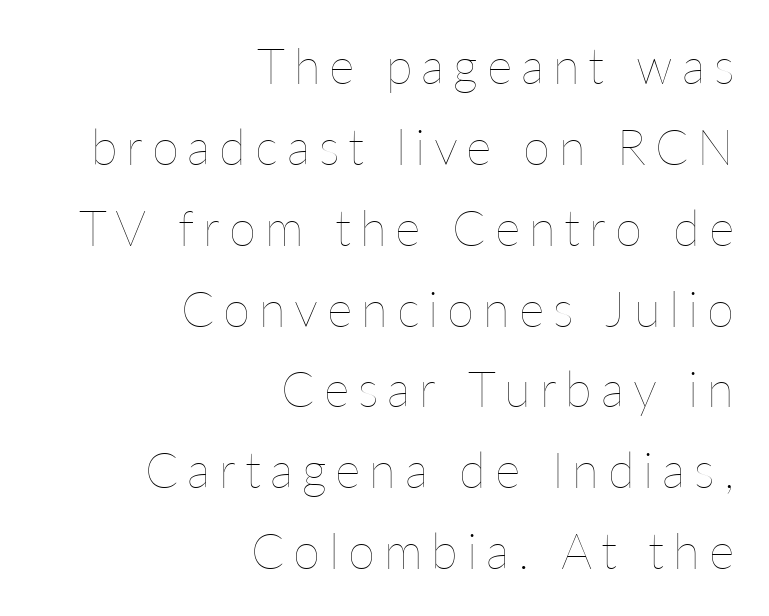
The passage shown is typed in a proportional face where columns would drift. Ascenders rise straight up at ninety degrees. Nobody drew a line under any word here. Leftover space on each line is placed entirely before the opening word. Vertical spacing — default. The typeface has the unassuming heft of standard copy or less.
